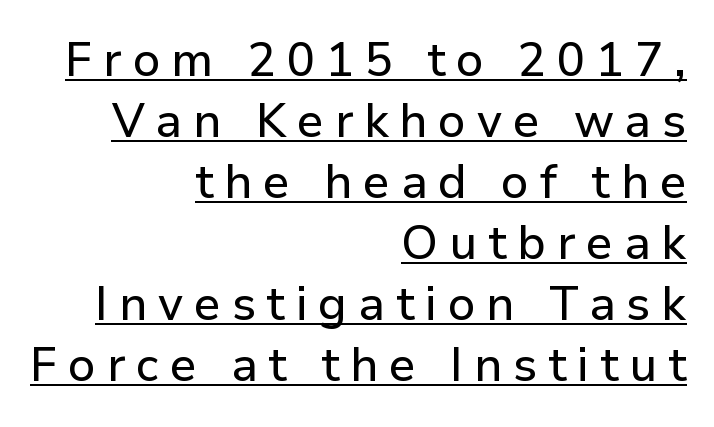
{"serif": "no", "italic": "no", "width": "normal", "stroke_contrast": "low", "x_height": "medium", "monospaced": "no", "underline": "yes", "align": "right", "line_spacing": "normal", "line_spacing_ratio": 1.3, "letter_spacing": "wide", "letter_spacing_em": 0.23, "glyph_px": 47}
